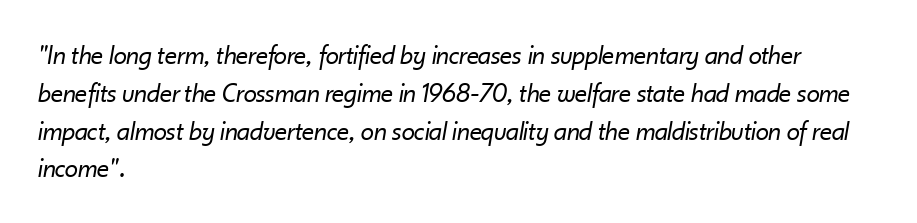
{"italic": "yes", "lean": "right", "slant_degrees": 10, "bold": "no", "underline": "no", "align": "left", "line_spacing": "normal", "line_spacing_ratio": 1.4, "letter_spacing": "normal", "letter_spacing_em": 0.0, "glyph_px": 27}
